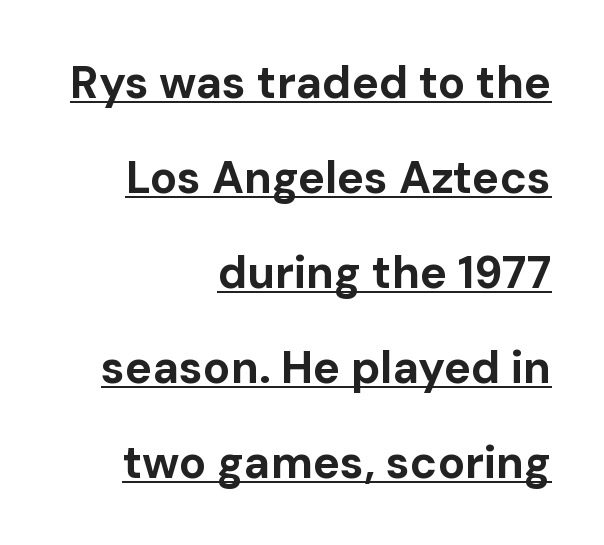
The image shows 45 px bold sans-serif type, upright; set right-aligned, loose line spacing (2.11x), normal letter spacing, underlined; low stroke contrast and a medium x-height.
